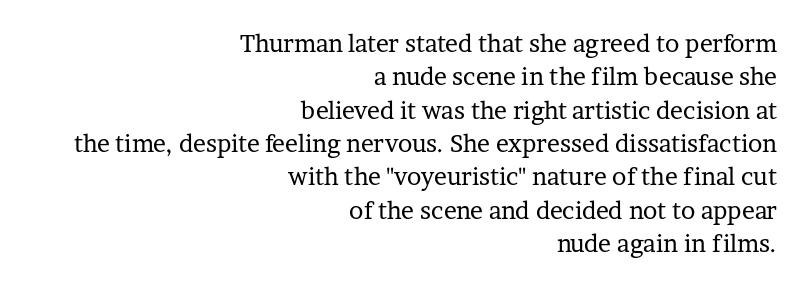
Compared with a typical body face, this is equally light or lighter still. The paragraph has a hard right edge and a soft left edge. Inter-character spacing is left at the font's built-in metrics. Bare-footed words on every line. Posture: vertical. The space between consecutive lines is moderate.
